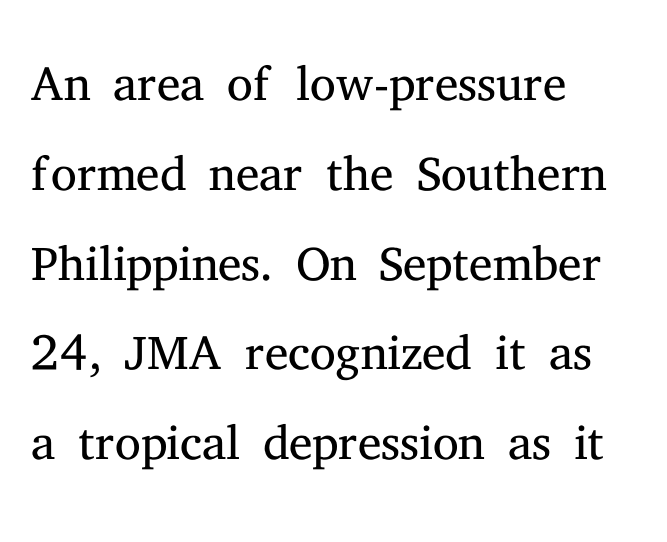
In terms of letterspacing, this is plain default setting. Vertical strokes here are truly vertical. A light-to-regular cut is what we see here. The passage shown is typed in a proportional face where columns would drift. Serifs: yes, visible at the terminals of the letterforms. Anything drawn beneath the words? Only blank space.
